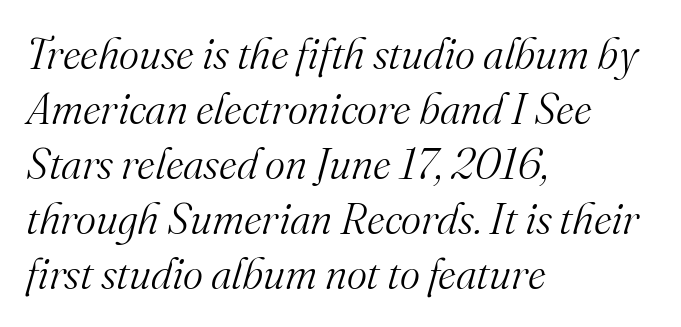
Q: Is the text bold? A: No.
Q: Is the text italic (slanted)? A: Yes, it leans right by about 16 degrees.
Q: Is the typeface a serif or a sans-serif typeface? A: Serif.
Q: Is the text underlined? A: No.
Q: How is the paragraph aligned? A: Left-aligned.
Q: Is the spacing between letters normal or unusually wide? A: Normal.
Q: Is the spacing between lines tight, normal or loose? A: Normal.
Q: Width (condensed, normal, or wide)? A: Normal.
Q: Stroke contrast? A: Medium.
Q: x-height? A: Small.
Q: Monospaced? A: No.
